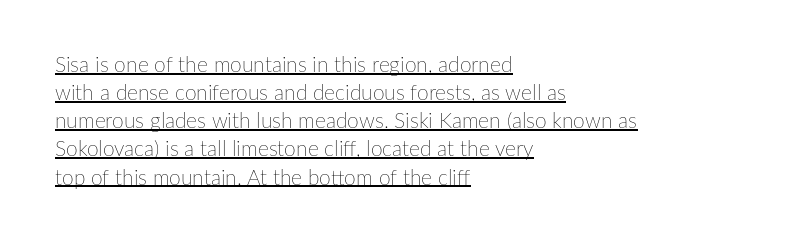
The image shows 21 px text type, upright; set left-aligned, normal line spacing (1.34x), normal letter spacing, underlined.
